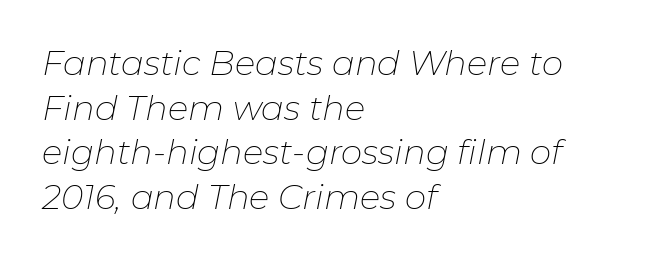
Compared with ordinary roman type, these characters are visibly tilted. In terms of leading, this rendering sits right in the middle. Proportional: the letters do not fall into vertical columns. This sample is left-justified, so line endings fall wherever the words run out.
